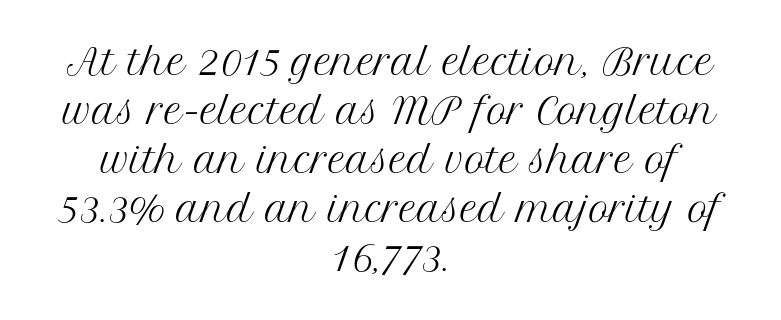
Q: Is the text bold? A: No.
Q: Is the text italic (slanted)? A: Yes.
Q: Is the text underlined? A: No.
Q: How is the paragraph aligned? A: Centered.
Q: Is the spacing between letters normal or unusually wide? A: Normal.
Q: Is the spacing between lines tight, normal or loose? A: Normal.
Q: Width (condensed, normal, or wide)? A: Normal.
Q: Stroke contrast? A: Medium.
Q: x-height? A: Medium.
Q: Monospaced? A: No.
